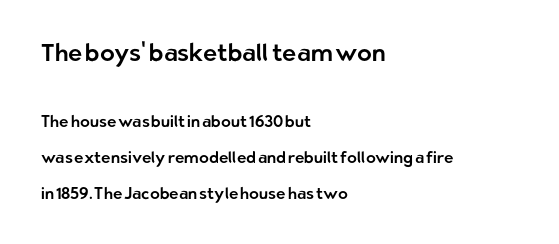
{"italic": "no", "underline": "no", "align": "left", "line_spacing": "loose", "line_spacing_ratio": 2.24, "letter_spacing": "normal", "letter_spacing_em": 0.0, "larger_block": "first", "size_ratio": 1.5, "glyph_px": 24}
